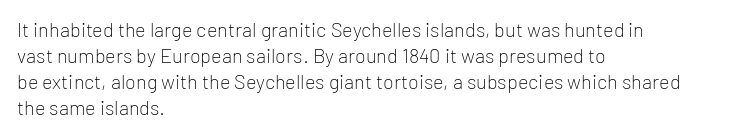
The image shows 20 px text type, upright; set left-aligned, normal line spacing (1.3x), normal letter spacing, not underlined.
